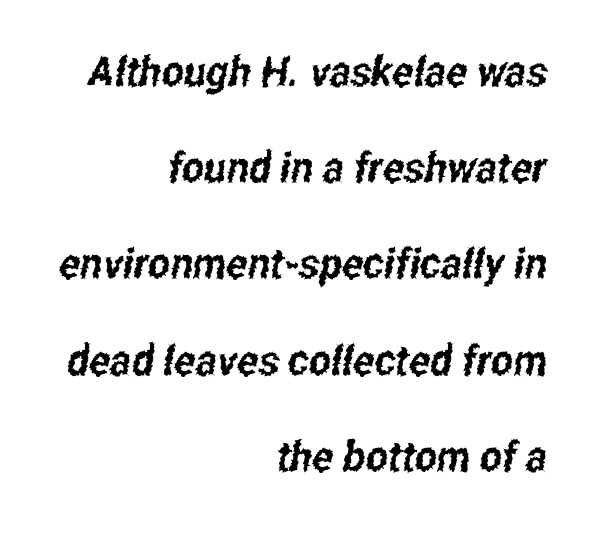
The image shows 42 px condensed sans-serif type; set right-aligned, loose line spacing (2.29x), normal letter spacing, not underlined; low stroke contrast and a medium x-height.
